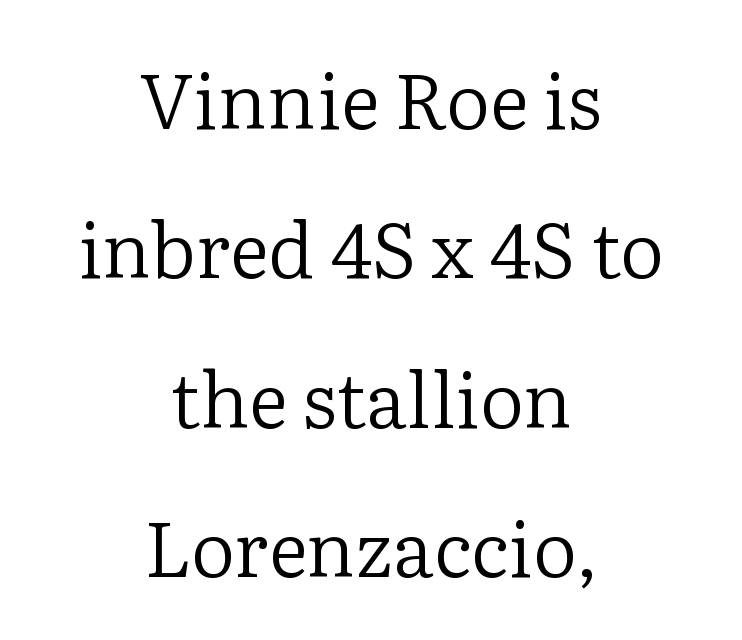
These lines keep a tight, regular rhythm from letter to letter. Horizontal alignment here is central, giving a formal, balanced look. You could fit nearly another row in the gap between these rows. The letters advance in unequal steps, a hallmark of proportional type. The space beneath each line is pristine and unruled. Do the letters lean? They stand straight.
